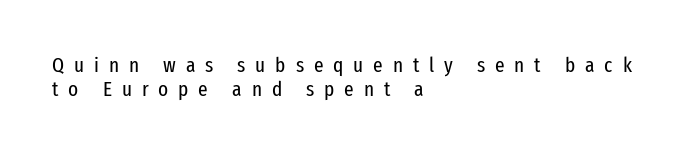
{"italic": "no", "bold": "no", "underline": "no", "align": "left", "line_spacing_ratio": 1.16, "letter_spacing": "wide", "letter_spacing_em": 0.47, "glyph_px": 21}
